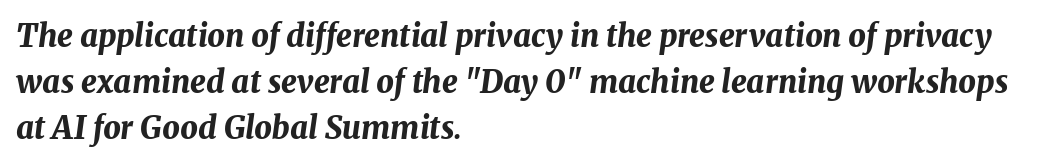
Q: Is the text bold? A: Yes.
Q: Is the text italic (slanted)? A: Yes, it leans right by about 8 degrees.
Q: Is the text underlined? A: No.
Q: How is the paragraph aligned? A: Left-aligned.
Q: Is the spacing between letters normal or unusually wide? A: Normal.
Q: Is the spacing between lines tight, normal or loose? A: Normal.
Q: Width (condensed, normal, or wide)? A: Normal.
Q: Stroke contrast? A: Medium.
Q: x-height? A: Medium.
Q: Monospaced? A: No.
